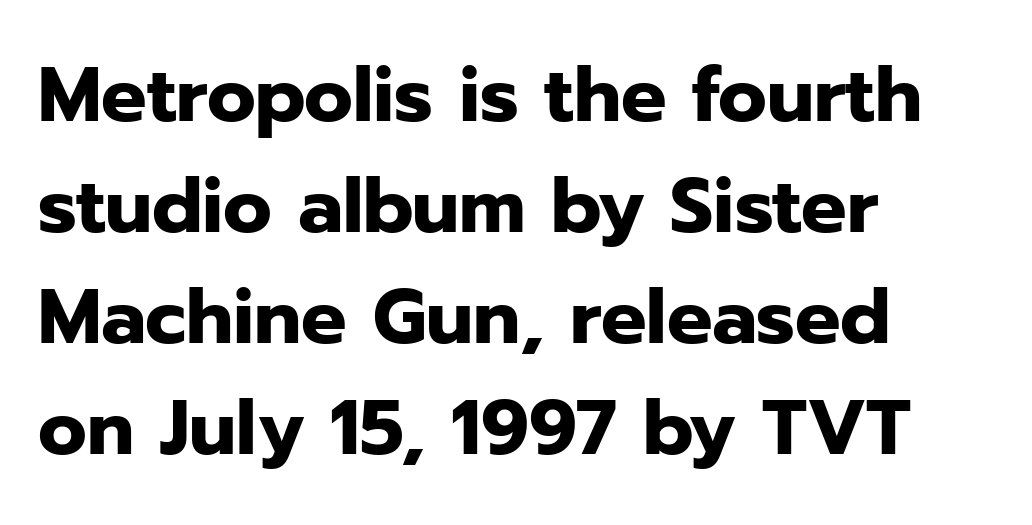
Q: Is the text bold? A: Yes.
Q: Is the text italic (slanted)? A: No, it is upright.
Q: Is the typeface a serif or a sans-serif typeface? A: Sans-serif.
Q: Is the text underlined? A: No.
Q: How is the paragraph aligned? A: Left-aligned.
Q: Is the spacing between letters normal or unusually wide? A: Normal.
Q: Is the spacing between lines tight, normal or loose? A: Normal.
Q: Width (condensed, normal, or wide)? A: Normal.
Q: Stroke contrast? A: Low.
Q: x-height? A: Medium.
Q: Monospaced? A: No.
